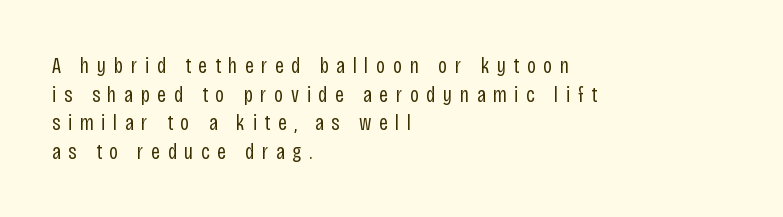
Each word looks stretched out because of the extra space between its letters. Check under the words: just untouched page. This is roman type, the default non-slanted kind. Line starts are locked; line ends wander.
